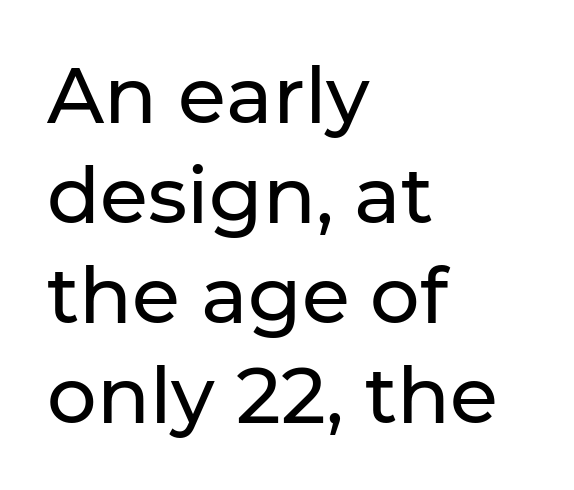
The image shows 78 px sans-serif type, upright; set left-aligned, normal line spacing (1.28x), normal letter spacing, not underlined; low stroke contrast and a medium x-height.
